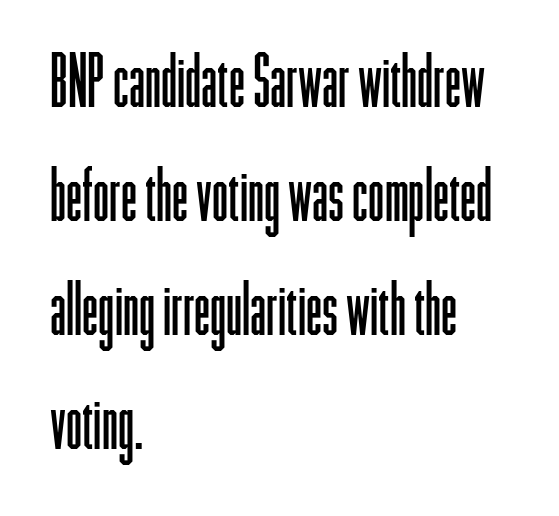
The image shows 73 px light, condensed sans-serif type, upright; set left-aligned, normal line spacing (1.56x), normal letter spacing, not underlined; low stroke contrast and a medium x-height.
